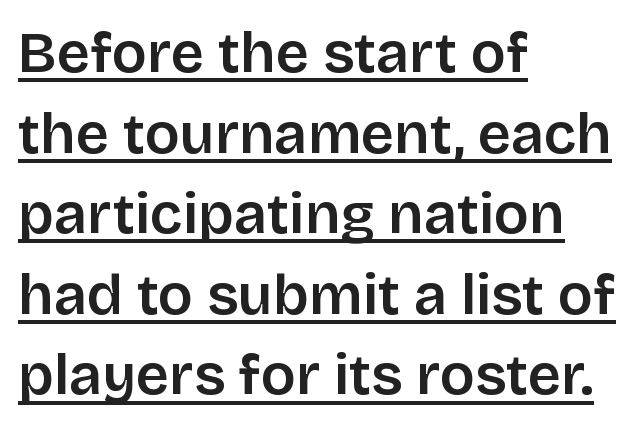
The image shows 58 px sans-serif type, upright; set left-aligned, normal line spacing (1.39x), normal letter spacing, underlined; low stroke contrast and a large x-height.
